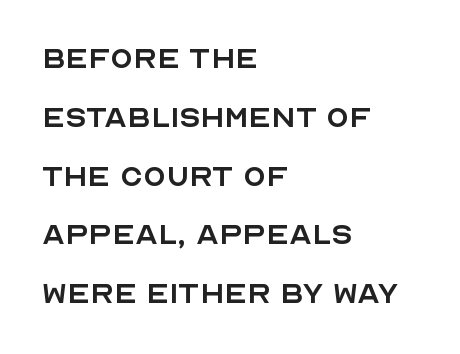
{"serif": "no", "italic": "no", "bold": "no", "weight": "regular", "width": "normal", "x_height": "large", "monospaced": "no", "underline": "no", "align": "left", "line_spacing": "normal", "line_spacing_ratio": 1.59, "letter_spacing": "normal", "letter_spacing_em": 0.0, "glyph_px": 37}
